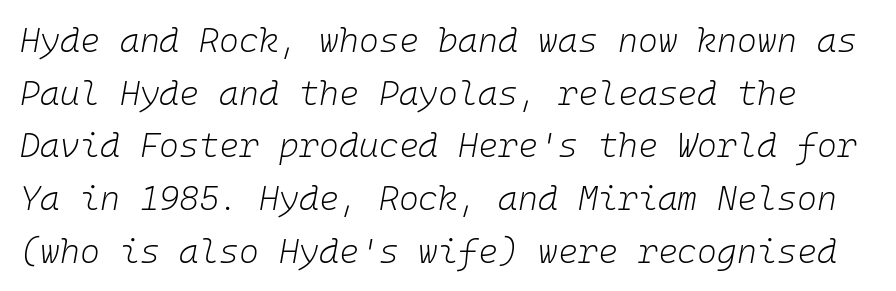
Q: Is the text bold? A: No.
Q: Is the text italic (slanted)? A: Yes, it leans right by about 10 degrees.
Q: Is the text underlined? A: No.
Q: Is the spacing between letters normal or unusually wide? A: Normal.
Q: Is the spacing between lines tight, normal or loose? A: Normal.
Q: Width (condensed, normal, or wide)? A: Normal.
Q: Stroke contrast? A: Low.
Q: x-height? A: Medium.
Q: Monospaced? A: Yes.
